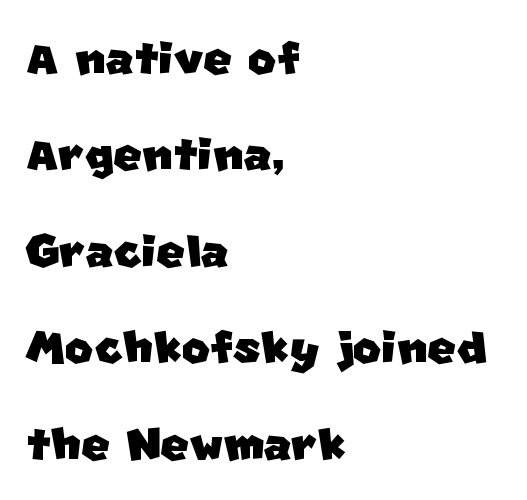
The image shows 61 px sans-serif type; set left-aligned, normal line spacing (1.58x), normal letter spacing, not underlined; low stroke contrast and a large x-height.
